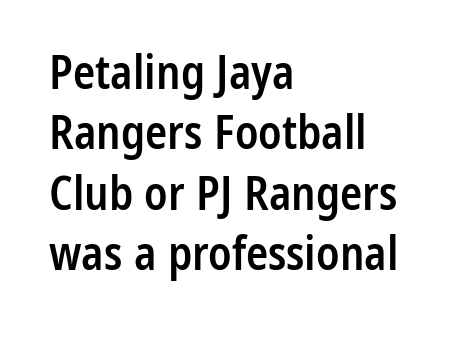
{"serif": "no", "italic": "no", "bold": "semi", "weight": "semibold", "width": "condensed", "stroke_contrast": "low", "x_height": "medium", "monospaced": "no", "underline": "no", "align": "left", "line_spacing": "normal", "line_spacing_ratio": 1.31, "letter_spacing": "normal", "letter_spacing_em": 0.0, "glyph_px": 46}
